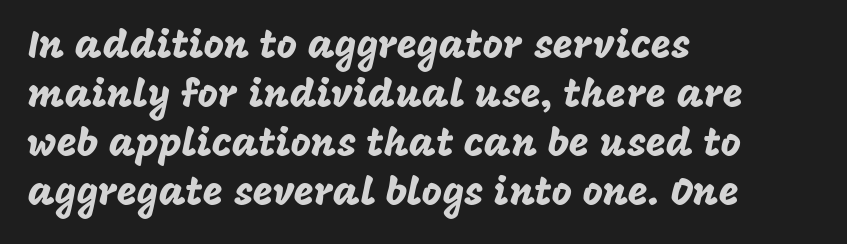
{"serif": "no", "width": "normal", "stroke_contrast": "low", "x_height": "large", "monospaced": "no", "underline": "no", "align": "left", "line_spacing": "normal", "line_spacing_ratio": 1.26, "letter_spacing": "normal", "letter_spacing_em": 0.0, "glyph_px": 39}
